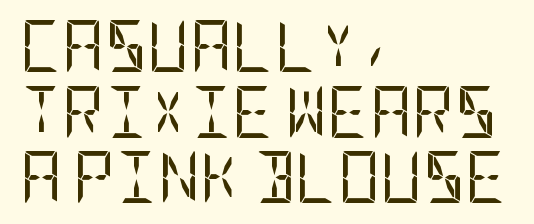
Line spacing here is normal. This rendering employs a face without finishing strokes, i.e., a sans-serif. The rag falls on the right side of this text block. The passage shown is not bold in any degree.
